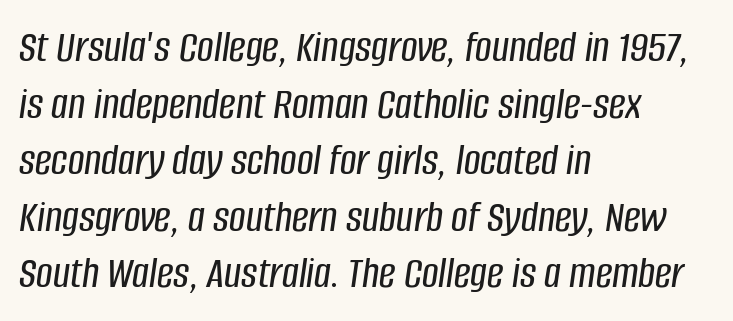
{"italic": "yes", "lean": "right", "slant_degrees": 8, "width": "condensed", "stroke_contrast": "low", "x_height": "large", "monospaced": "no", "underline": "no", "align": "left", "line_spacing_ratio": 1.23, "letter_spacing": "normal", "letter_spacing_em": 0.0, "glyph_px": 46}
